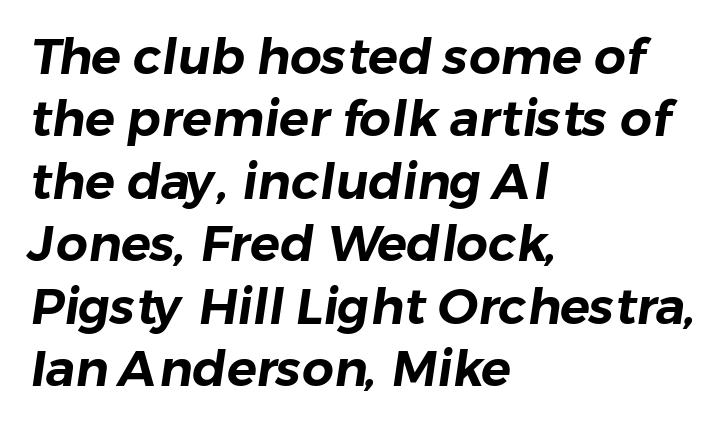
Q: Is the typeface a serif or a sans-serif typeface? A: Sans-serif.
Q: Is the text underlined? A: No.
Q: How is the paragraph aligned? A: Left-aligned.
Q: Is the spacing between letters normal or unusually wide? A: Normal.
Q: Is the spacing between lines tight, normal or loose? A: Normal.
Q: Width (condensed, normal, or wide)? A: Normal.
Q: Stroke contrast? A: Low.
Q: x-height? A: Medium.
Q: Monospaced? A: No.
